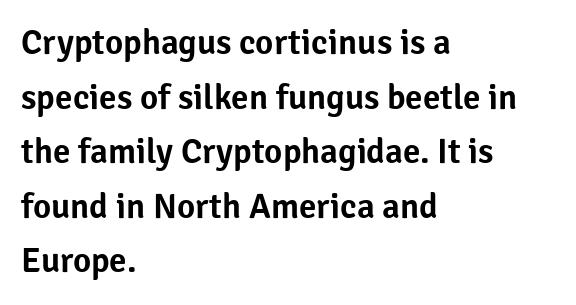
The typesetter chose a ragged-right arrangement here. Unmarked baselines from the first word to the last. Characters follow at the spacing the type designer built in. Characters remain perfectly vertical along every line. Looks like regular typesetting: each glyph gets only the width it needs.
